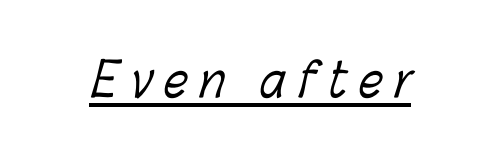
Q: Is the text bold? A: No.
Q: Is the text underlined? A: Yes.
Q: Is the spacing between letters normal or unusually wide? A: Unusually wide.
Q: Width (condensed, normal, or wide)? A: Condensed.
Q: Stroke contrast? A: Low.
Q: x-height? A: Medium.
Q: Monospaced? A: No.
